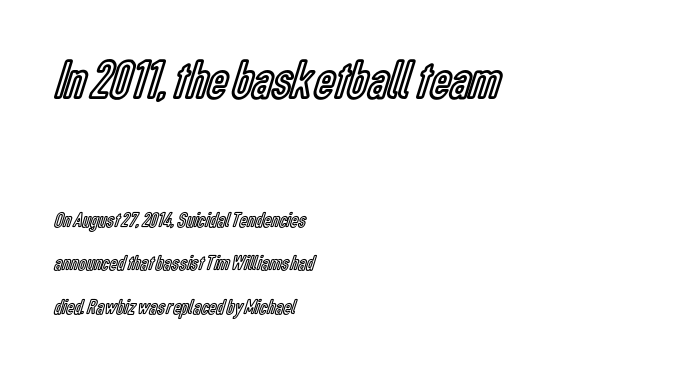
{"width": "condensed", "x_height": "medium", "monospaced": "no", "underline": "no", "align": "left", "line_spacing": "loose", "line_spacing_ratio": 1.98, "letter_spacing": "normal", "letter_spacing_em": 0.0, "larger_block": "first", "size_ratio": 2.55, "glyph_px": 56}
